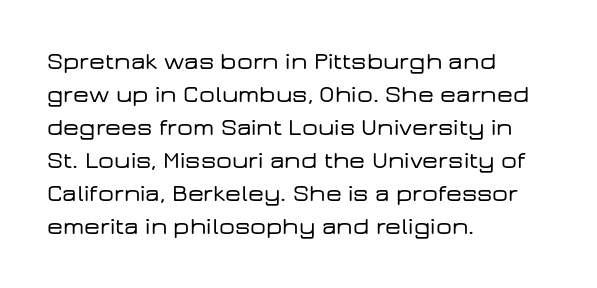
{"italic": "no", "underline": "no", "align": "left", "line_spacing": "normal", "line_spacing_ratio": 1.32, "letter_spacing": "normal", "letter_spacing_em": 0.0, "glyph_px": 25}
